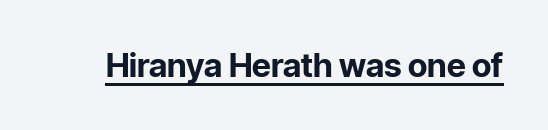
You can tell from the bare stems that sans-serif type was used. These lines carry a lot of weight — the face is fully bold. The letters sit at their default tracking, neither squeezed nor spread. Varying glyph widths throughout — classic text-font behaviour. Quick note: underline on.
